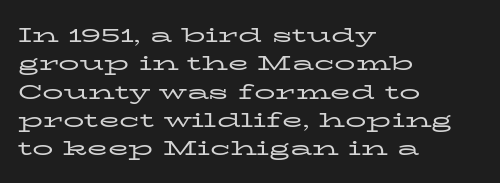
The image shows 21 px text type, upright; set left-aligned, normal line spacing (1.35x), normal letter spacing, not underlined.
